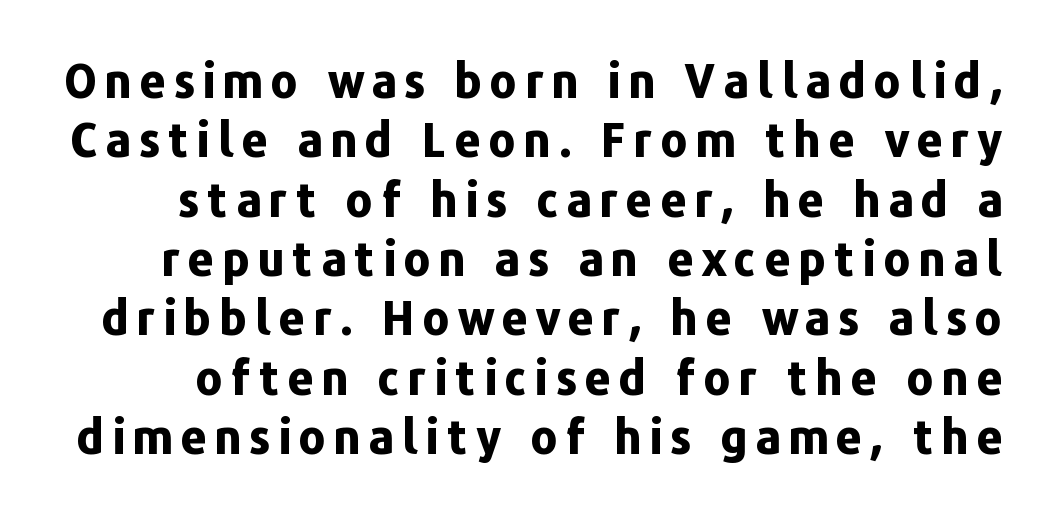
Q: Is the text bold? A: Yes.
Q: Is the text italic (slanted)? A: No, it is upright.
Q: Is the typeface a serif or a sans-serif typeface? A: Sans-serif.
Q: Is the text underlined? A: No.
Q: Is the spacing between lines tight, normal or loose? A: Normal.
Q: Width (condensed, normal, or wide)? A: Normal.
Q: Stroke contrast? A: Low.
Q: x-height? A: Medium.
Q: Monospaced? A: No.
